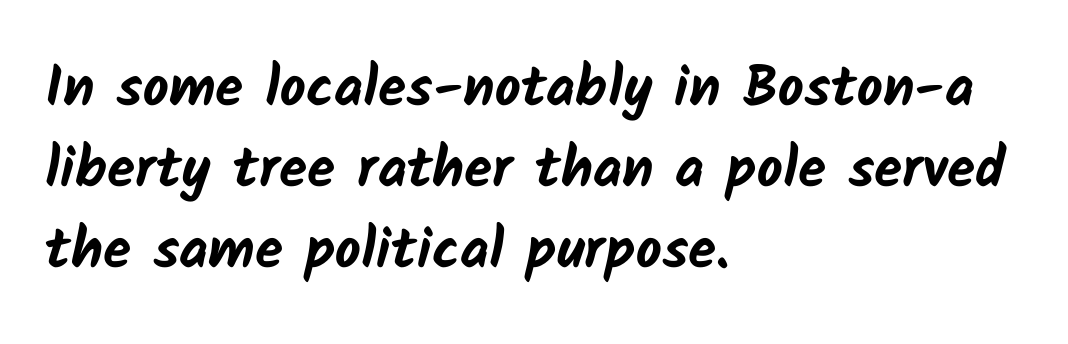
{"serif": "no", "bold": "yes", "weight": "bold", "width": "normal", "stroke_contrast": "low", "x_height": "medium", "monospaced": "no", "underline": "no", "align": "left", "line_spacing": "normal", "line_spacing_ratio": 1.42, "letter_spacing": "normal", "letter_spacing_em": 0.0, "glyph_px": 57}
